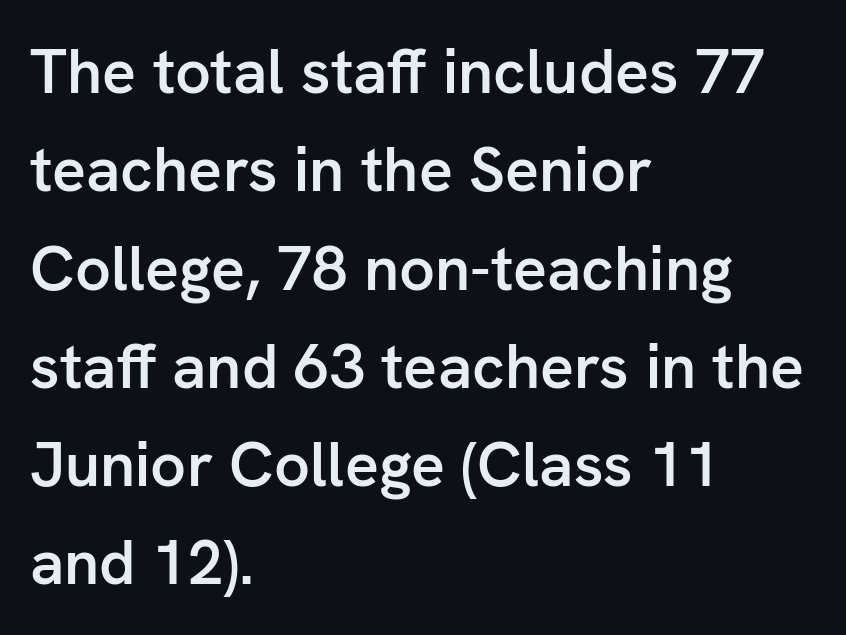
{"serif": "no", "italic": "no", "bold": "semi", "weight": "semibold", "width": "normal", "stroke_contrast": "low", "x_height": "medium", "monospaced": "no", "underline": "no", "align": "left", "line_spacing": "normal", "line_spacing_ratio": 1.56, "letter_spacing": "normal", "letter_spacing_em": 0.0, "glyph_px": 63}
